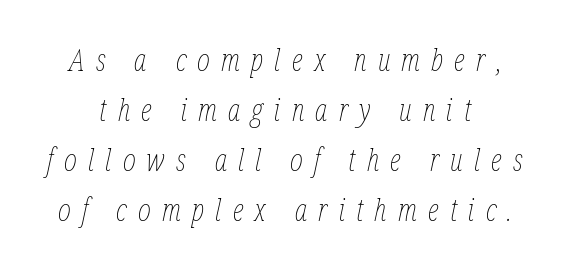
The gap between lines stays unmarked. Display-style spreading of the glyphs; the letterfit is very open. The letters advance in unequal steps, a hallmark of proportional type. Compared with ordinary roman type, these characters are visibly tilted. No chunkiness to these letters — they're not bold. Rows of type keep a routine distance in the vertical direction.
